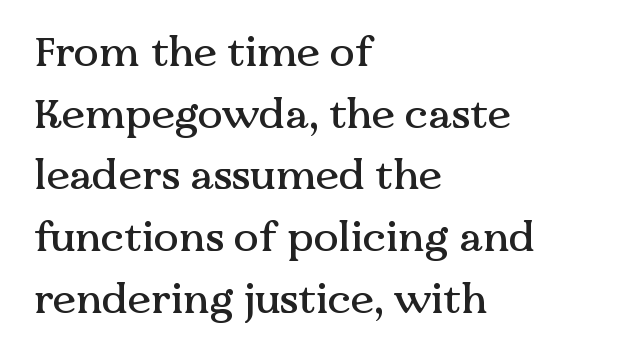
The image shows 42 px serif type, upright; set left-aligned, normal line spacing (1.47x), normal letter spacing, not underlined; medium stroke contrast and a medium x-height.
